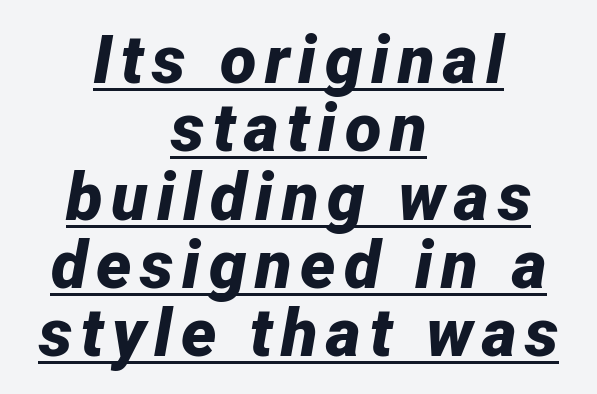
{"italic": "yes", "lean": "right", "slant_degrees": 12, "bold": "yes", "weight": "bold", "width": "normal", "stroke_contrast": "low", "x_height": "medium", "monospaced": "no", "underline": "yes", "align": "center", "line_spacing": "tight", "line_spacing_ratio": 1.02, "glyph_px": 67}
